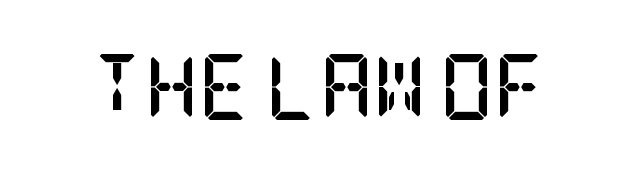
Q: Is the text bold? A: Yes.
Q: Is the text italic (slanted)? A: No, it is upright.
Q: Is the typeface a serif or a sans-serif typeface? A: Serif.
Q: Is the text underlined? A: No.
Q: Is the spacing between letters normal or unusually wide? A: Normal.
Q: Width (condensed, normal, or wide)? A: Condensed.
Q: Stroke contrast? A: Low.
Q: x-height? A: Large.
